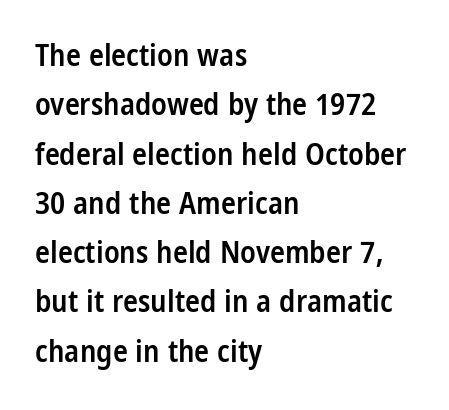
The glyphs have the mass of a demibold cut, below bold. These lines keep a tight, regular rhythm from letter to letter. Horizontal alignment here is leftward, the default for most running prose. Nope, not italic — everything's standing straight.
